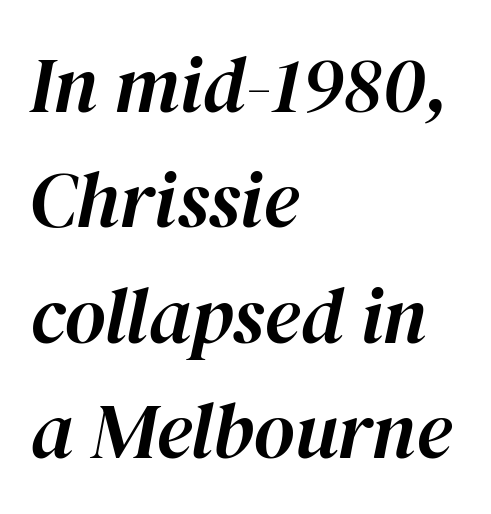
{"italic": "yes", "lean": "right", "slant_degrees": 12, "width": "normal", "stroke_contrast": "high", "x_height": "medium", "monospaced": "no", "underline": "no", "align": "left", "line_spacing": "normal", "line_spacing_ratio": 1.46, "letter_spacing": "normal", "letter_spacing_em": 0.0, "glyph_px": 79}
